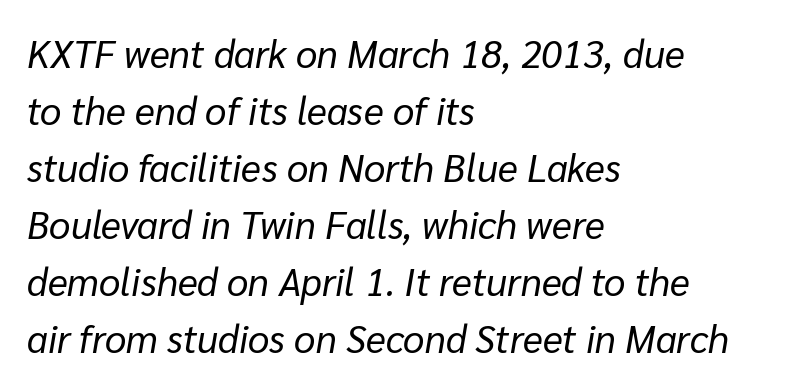
{"italic": "yes", "lean": "right", "slant_degrees": 10, "bold": "no", "weight": "regular", "width": "normal", "stroke_contrast": "low", "x_height": "medium", "monospaced": "no", "underline": "no", "align": "left", "line_spacing": "normal", "line_spacing_ratio": 1.5, "letter_spacing": "normal", "letter_spacing_em": 0.0, "glyph_px": 38}
